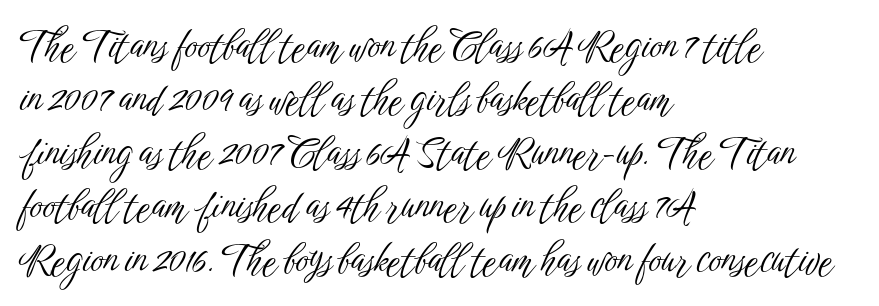
{"serif": "no", "bold": "no", "weight": "light", "width": "condensed", "stroke_contrast": "low", "x_height": "medium", "monospaced": "no", "underline": "no", "align": "left", "line_spacing": "normal", "line_spacing_ratio": 1.37, "letter_spacing": "normal", "letter_spacing_em": 0.0, "glyph_px": 39}
